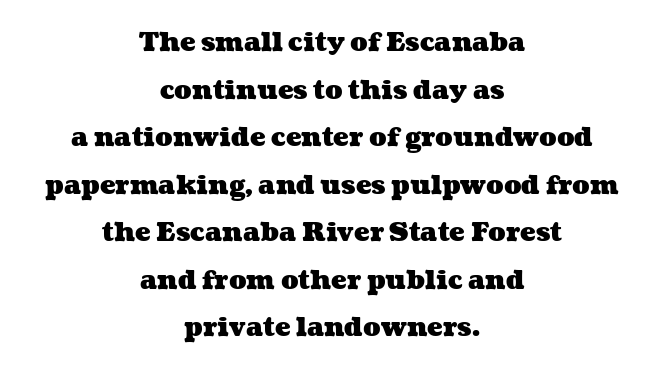
{"bold": "yes", "underline": "no", "align": "center", "line_spacing_ratio": 1.83, "letter_spacing": "normal", "letter_spacing_em": 0.0, "glyph_px": 26}
